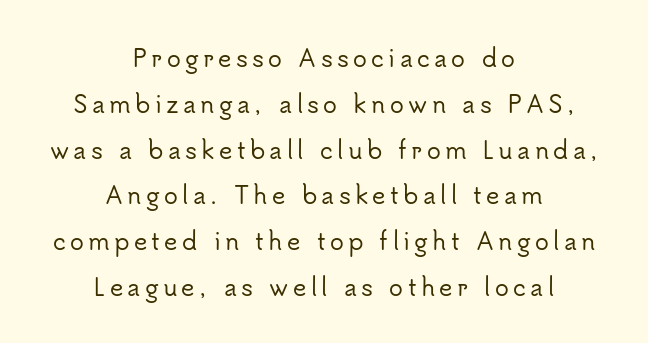
Q: Is the text italic (slanted)? A: No, it is upright.
Q: Is the text underlined? A: No.
Q: How is the paragraph aligned? A: Centered.
Q: Is the spacing between lines tight, normal or loose? A: Loose.
